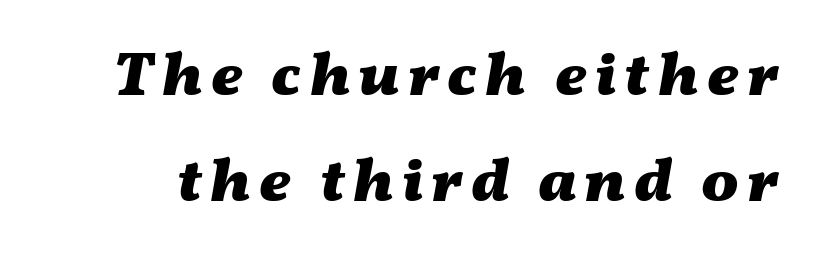
Q: Is the text bold? A: Yes.
Q: Is the text italic (slanted)? A: Yes, it leans right by about 11 degrees.
Q: Is the text underlined? A: No.
Q: Width (condensed, normal, or wide)? A: Wide.
Q: Stroke contrast? A: Medium.
Q: x-height? A: Medium.
Q: Monospaced? A: No.
